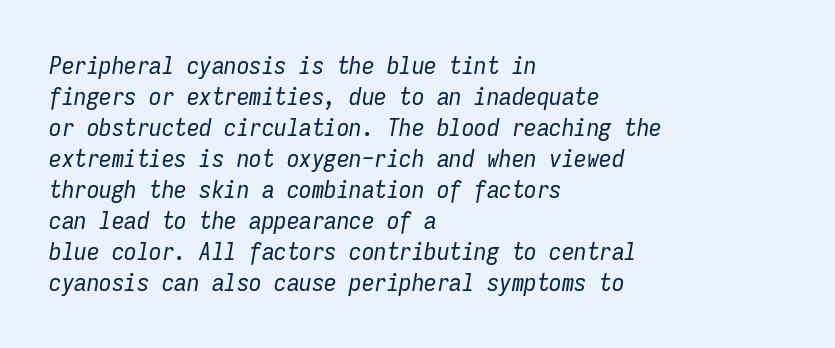
The space directly below the letters is spotless. Is the type slanted? Yes — the strokes lean at a clear angle. Typeset ragged right — the left edge is the straight one. No chunkiness to these letters — they're not bold. This rendering leaves character spacing at its baseline value.
